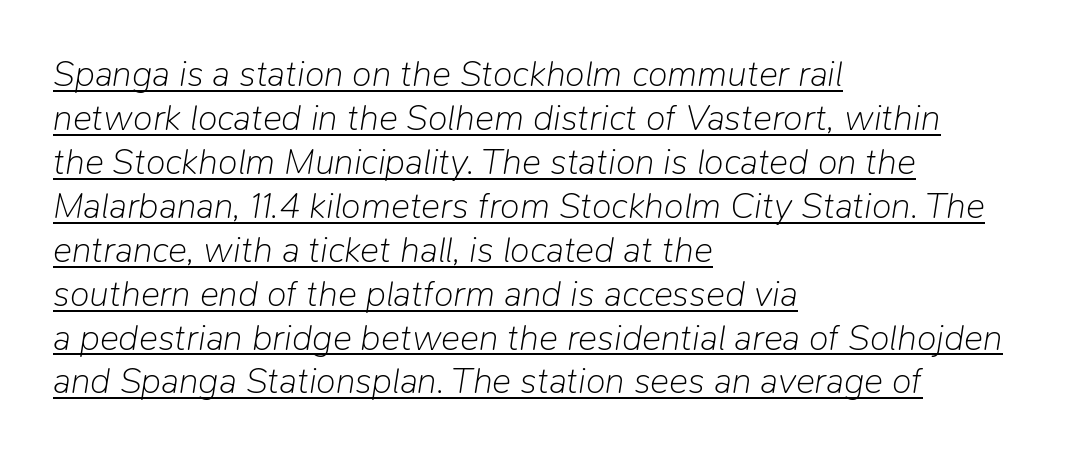
The image shows 36 px light type, italic (leaning right); set left-aligned, line spacing 1.22x, normal letter spacing, underlined; low stroke contrast and a medium x-height.
